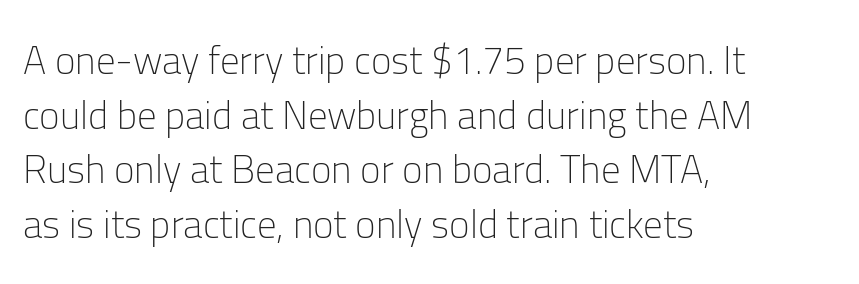
The line texture is even and compact thanks to regular tracking. Quick note: underline off. Does the type have serifs? No, each stem ends abruptly. Varying glyph widths throughout — classic text-font behaviour. The letters stand straight up with perfectly vertical stems.
